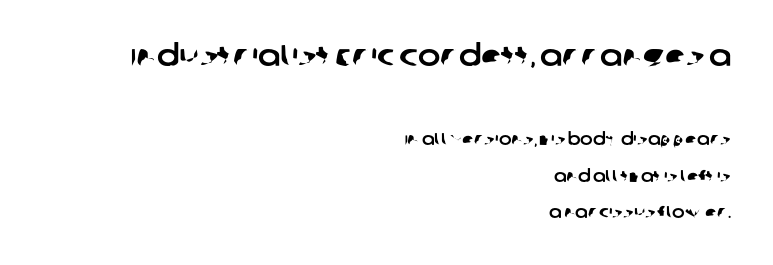
{"serif": "no", "width": "normal", "stroke_contrast": "low", "x_height": "large", "monospaced": "no", "underline": "no", "align": "right", "line_spacing": "loose", "line_spacing_ratio": 2.16, "letter_spacing": "normal", "letter_spacing_em": 0.0, "larger_block": "first", "size_ratio": 1.76, "glyph_px": 30}
